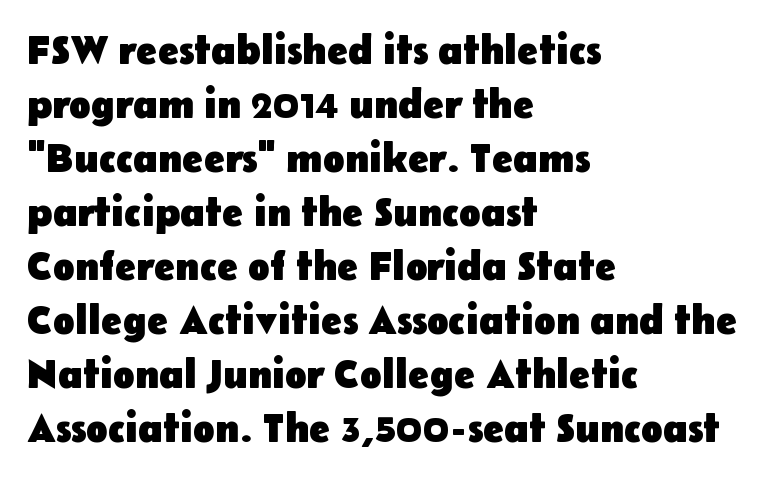
{"serif": "no", "italic": "no", "bold": "yes", "weight": "heavy", "width": "normal", "stroke_contrast": "low", "x_height": "medium", "monospaced": "no", "underline": "no", "align": "left", "line_spacing": "normal", "line_spacing_ratio": 1.35, "letter_spacing": "normal", "letter_spacing_em": 0.0, "glyph_px": 40}
